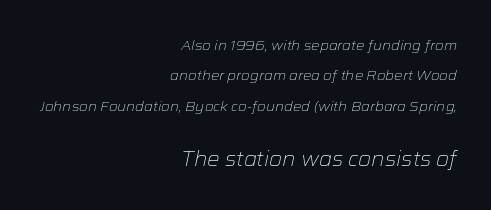
The image shows 21 px text type, italic (leaning right); set right-aligned, loose line spacing (2.17x), normal letter spacing, not underlined; the second (bottom) block is 1.5x larger.
